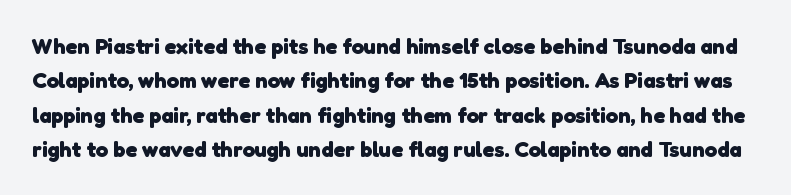
Tracking value appears to be zero — textbook default spacing. The baseline area is clear. The characters look thick and weighty, a clear bold. One glance says typical: line gaps are just what's usual.
